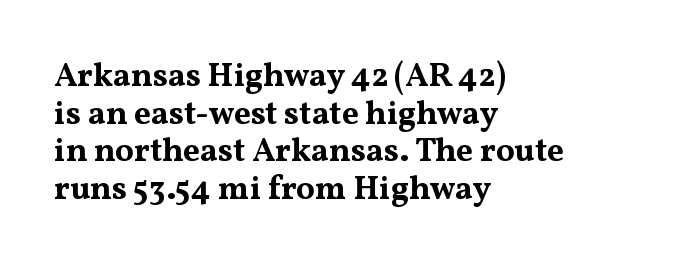
Default kerning and tracking; the words read as compact shapes. Ascenders rise straight up at ninety degrees. Descender tails drop into unmarked territory. The glyphs have the mass of a bold cut.
